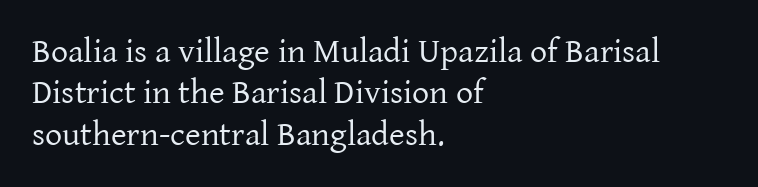
Compared with a typical body face, this is equally light or lighter still. Plain, unruled lines of type. Vertical strokes here are truly vertical. This sample has the flowing, uneven cadence of proportional lettering. What kind of face is this? One with serifs. The paragraph shown leans on its left margin.
